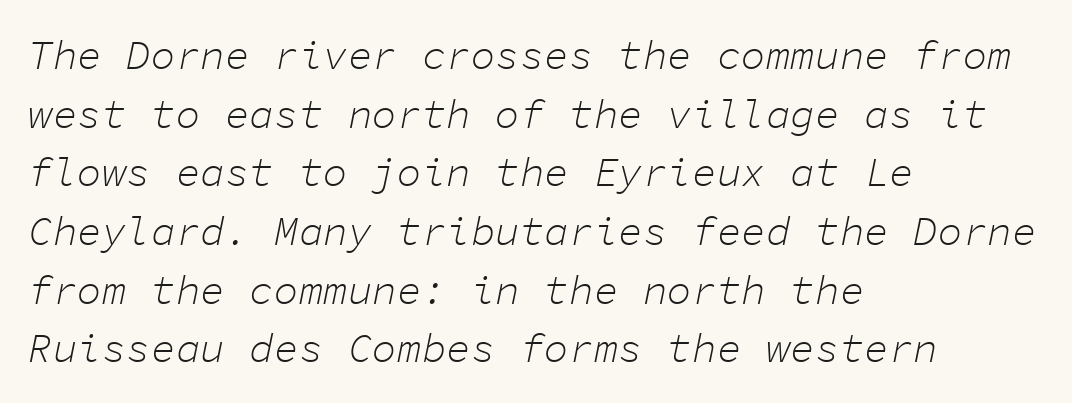
{"italic": "yes", "lean": "right", "slant_degrees": 11, "bold": "no", "weight": "light", "width": "normal", "stroke_contrast": "low", "x_height": "medium", "monospaced": "yes", "underline": "no", "align": "left", "line_spacing": "normal", "line_spacing_ratio": 1.43, "letter_spacing": "normal", "letter_spacing_em": 0.0, "glyph_px": 41}
